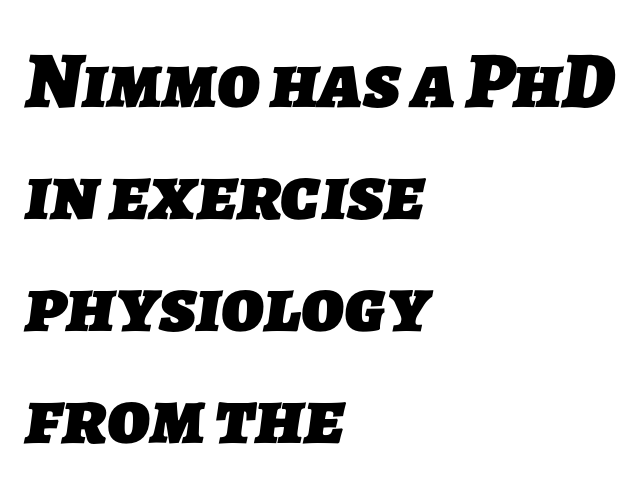
Q: Is the text bold? A: Yes.
Q: Is the typeface a serif or a sans-serif typeface? A: Sans-serif.
Q: Is the text underlined? A: No.
Q: How is the paragraph aligned? A: Left-aligned.
Q: Is the spacing between letters normal or unusually wide? A: Normal.
Q: Is the spacing between lines tight, normal or loose? A: Normal.
Q: Width (condensed, normal, or wide)? A: Normal.
Q: Stroke contrast? A: Low.
Q: x-height? A: Medium.
Q: Monospaced? A: No.
